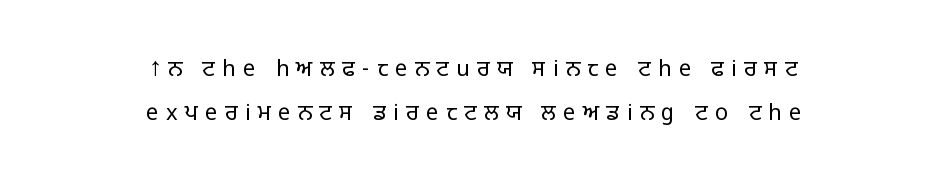
{"italic": "no", "bold": "no", "underline": "no", "align": "center", "line_spacing": "loose", "line_spacing_ratio": 1.98, "letter_spacing": "wide", "letter_spacing_em": 0.33, "glyph_px": 22}
